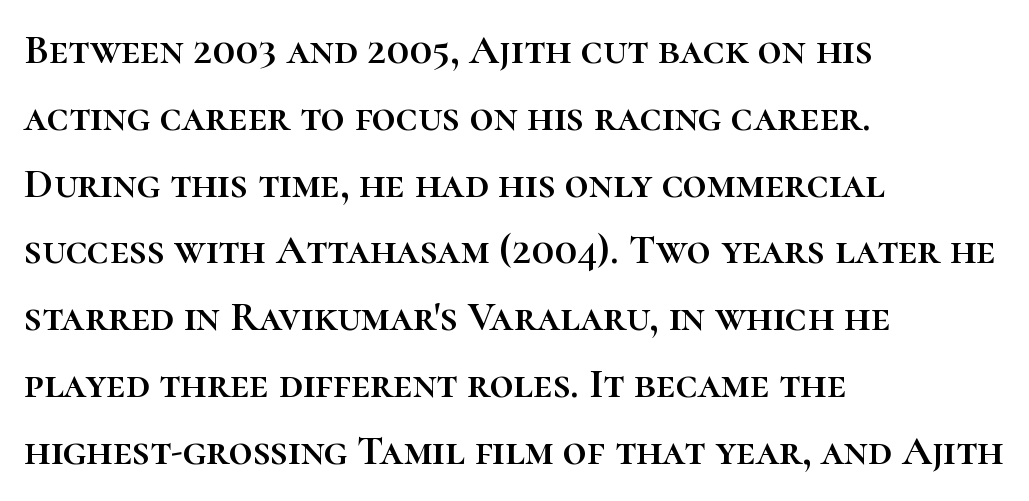
The image shows 42 px text type, upright; set left-aligned, normal line spacing (1.59x), normal letter spacing, not underlined; high stroke contrast and a medium x-height.
